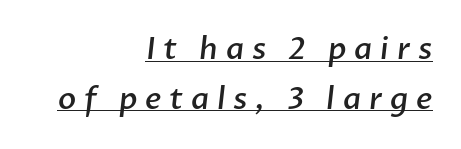
Inter-character spacing is expanded well beyond the font's built-in metrics. Every word sits above its own underline. Note the varied advance widths — an 'i' is clearly narrower than an 'm'. The compositor pushed each line to the right boundary. The letters carry no serifs — their stems end cleanly without finishing strokes.
